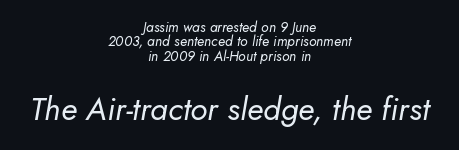
The image shows 32 px regular-weight type, italic (leaning right); set centered, tight line spacing (1.02x), normal letter spacing, not underlined; the second (bottom) block is 2.29x larger; low stroke contrast and a small x-height.
